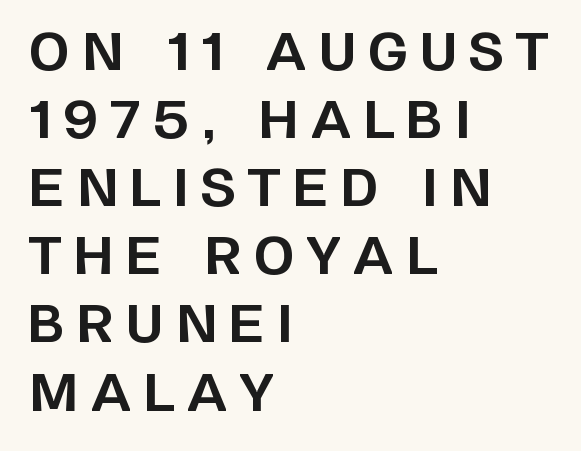
The image shows 52 px bold sans-serif type, upright; set left-aligned, normal line spacing (1.31x), unusually wide letter spacing (+0.24 em), not underlined; low stroke contrast and a large x-height.
